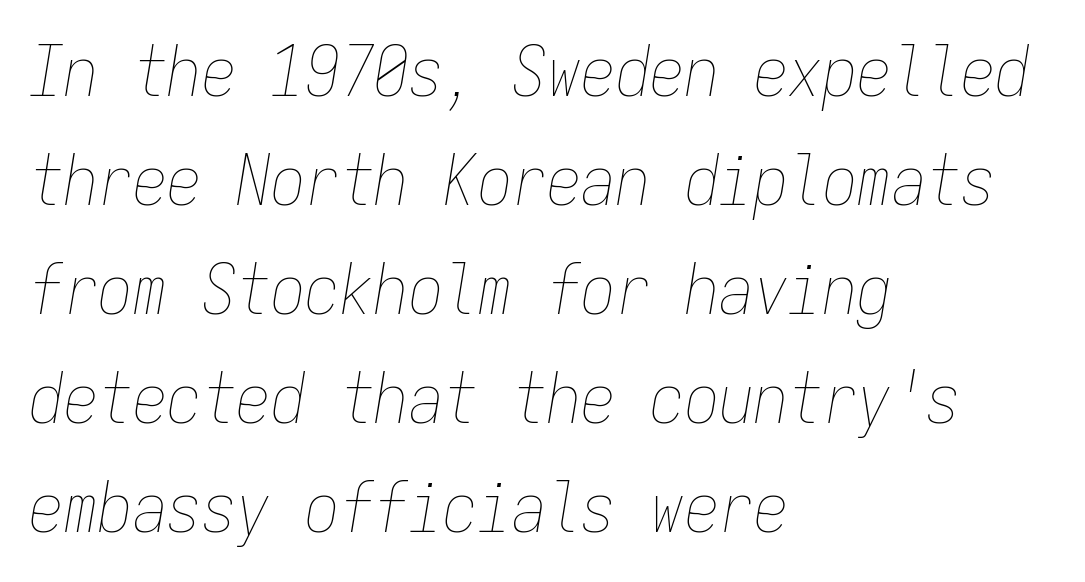
The image shows 69 px thin, condensed type, italic (leaning right), monospaced; set left-aligned, normal line spacing (1.58x), normal letter spacing, not underlined; low stroke contrast and a medium x-height.
